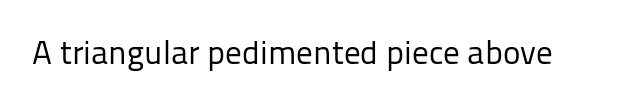
{"serif": "no", "italic": "no", "bold": "no", "weight": "regular", "width": "normal", "stroke_contrast": "low", "x_height": "medium", "monospaced": "no", "underline": "no", "letter_spacing": "normal", "letter_spacing_em": 0.0, "glyph_px": 33}
